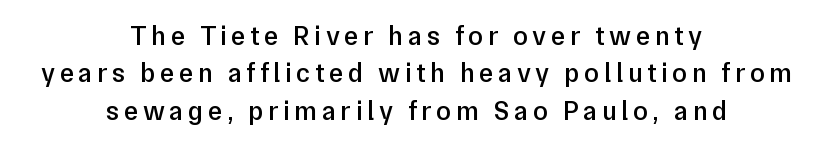
The image shows 27 px text type, upright; set centered, normal line spacing (1.38x), not underlined.
